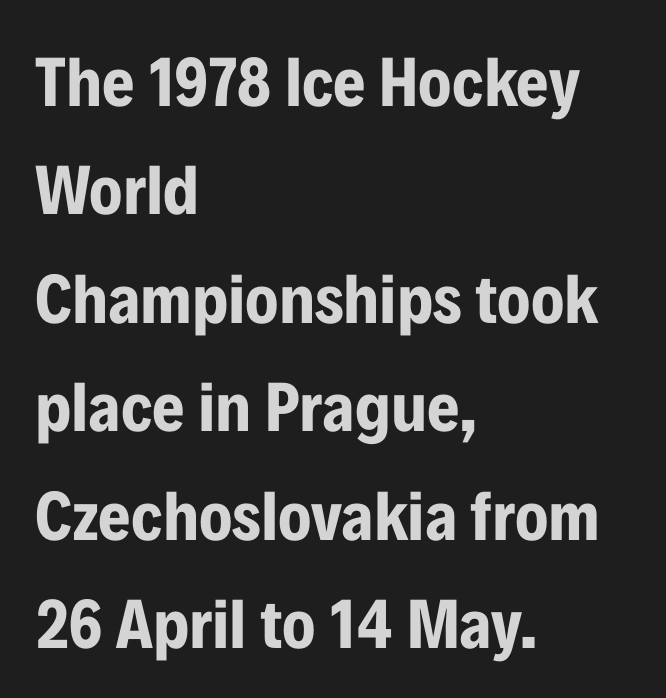
Q: Is the text bold? A: Yes.
Q: Is the text italic (slanted)? A: No, it is upright.
Q: Is the typeface a serif or a sans-serif typeface? A: Sans-serif.
Q: Is the text underlined? A: No.
Q: How is the paragraph aligned? A: Left-aligned.
Q: Is the spacing between letters normal or unusually wide? A: Normal.
Q: Is the spacing between lines tight, normal or loose? A: Normal.
Q: Width (condensed, normal, or wide)? A: Condensed.
Q: Stroke contrast? A: Low.
Q: x-height? A: Medium.
Q: Monospaced? A: No.
